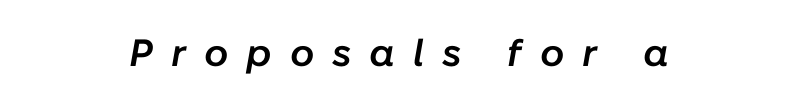
It's the slanting kind of type. Honestly, there is no underline to notice here at all. The rendering uses natural spacing where letterforms have individual widths. Emphasis by weight is partial: semibold.
